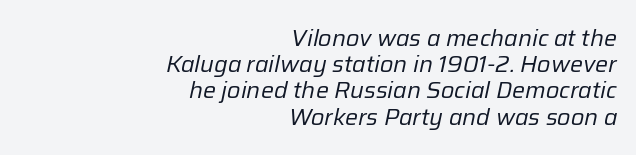
The image shows 23 px text type, italic (leaning right); set right-aligned, tight line spacing (1.14x), normal letter spacing, not underlined.
